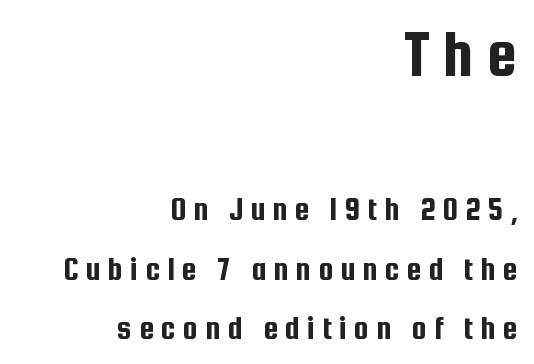
Q: Is the text italic (slanted)? A: No, it is upright.
Q: Is the typeface a serif or a sans-serif typeface? A: Sans-serif.
Q: Is the text underlined? A: No.
Q: How is the paragraph aligned? A: Right-aligned.
Q: Is the spacing between letters normal or unusually wide? A: Unusually wide.
Q: Which block of text is set in a larger size, the first (top) or the second (bottom)? A: The first (top) one.
Q: Width (condensed, normal, or wide)? A: Condensed.
Q: Stroke contrast? A: Low.
Q: x-height? A: Medium.
Q: Monospaced? A: No.
